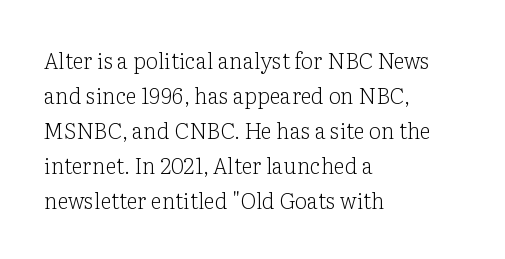
Every stem runs plumb, perpendicular to the baseline. Ink coverage per letter is moderate at most. Does extra space separate the letters? No, they use regular spacing. Line starts are locked; line ends wander. If you measured baseline to baseline, you'd find a middling distance.
